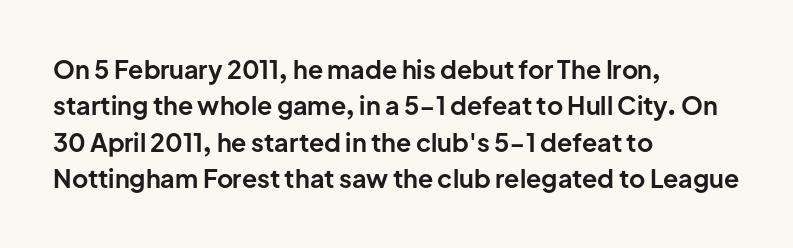
The letters are bold, with thick, heavy strokes. If you measured baseline to baseline, you'd find a middling distance. Posture: straight, roman, zero tilt. No word sits above an underline.
